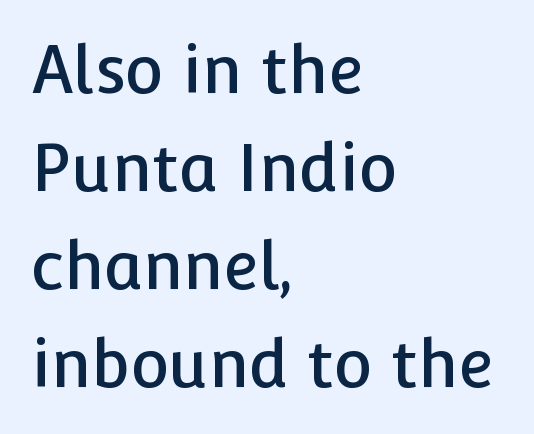
{"serif": "no", "italic": "no", "width": "normal", "stroke_contrast": "low", "x_height": "medium", "monospaced": "no", "underline": "no", "align": "left", "line_spacing": "normal", "line_spacing_ratio": 1.51, "letter_spacing": "normal", "letter_spacing_em": 0.0, "glyph_px": 65}
